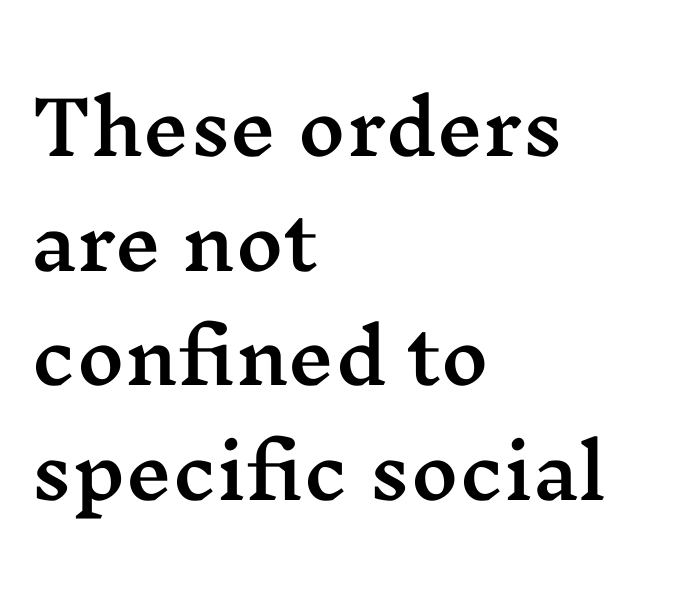
{"serif": "yes", "italic": "no", "width": "wide", "stroke_contrast": "medium", "x_height": "medium", "monospaced": "no", "underline": "no", "align": "left", "line_spacing": "normal", "line_spacing_ratio": 1.57, "letter_spacing": "normal", "letter_spacing_em": 0.0, "glyph_px": 73}
